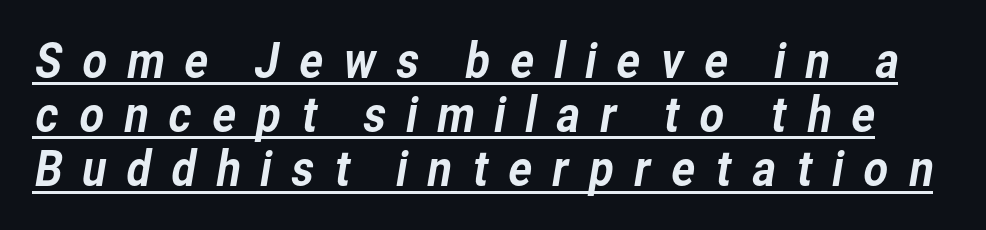
Q: Is the typeface a serif or a sans-serif typeface? A: Sans-serif.
Q: Is the text underlined? A: Yes.
Q: Is the spacing between letters normal or unusually wide? A: Unusually wide.
Q: Is the spacing between lines tight, normal or loose? A: Tight.
Q: Width (condensed, normal, or wide)? A: Normal.
Q: Stroke contrast? A: Low.
Q: x-height? A: Medium.
Q: Monospaced? A: No.
